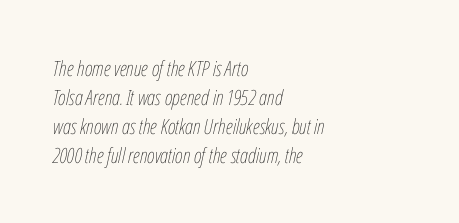
The space between consecutive lines is moderate. The space directly below the letters is spotless. The lettering tilts uniformly, giving the passage an italic look. Spacing between characters is what you'd get straight out of the box.
